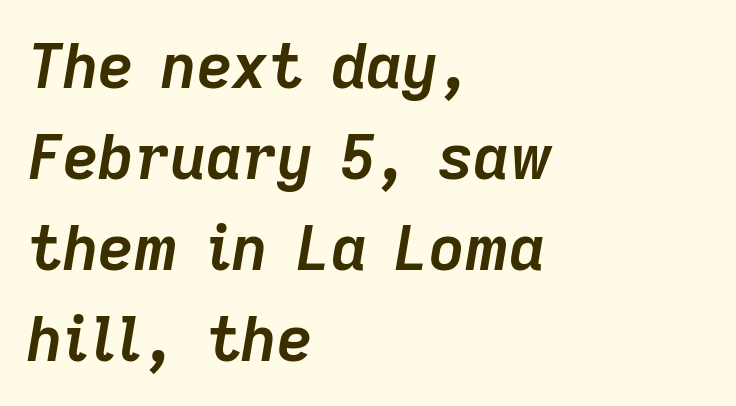
Q: Is the text bold? A: Yes.
Q: Is the text italic (slanted)? A: Yes, it leans right by about 9 degrees.
Q: Is the text underlined? A: No.
Q: How is the paragraph aligned? A: Left-aligned.
Q: Is the spacing between letters normal or unusually wide? A: Normal.
Q: Is the spacing between lines tight, normal or loose? A: Normal.
Q: Width (condensed, normal, or wide)? A: Normal.
Q: Stroke contrast? A: Low.
Q: x-height? A: Medium.
Q: Monospaced? A: No.
